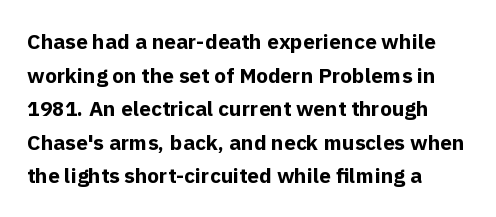
The image shows 21 px bold type, upright; set left-aligned, normal line spacing (1.6x), normal letter spacing, not underlined.
